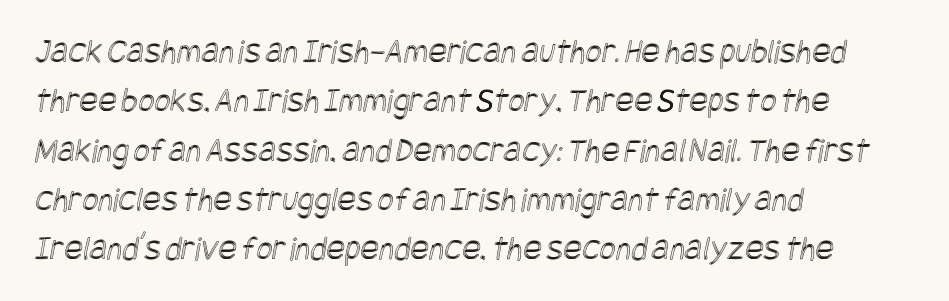
Alignment: flush left. Tracking value appears to be zero — textbook default spacing. The space beneath each line is pristine and unruled. How would I describe the line gaps? Plain and ordinary.
